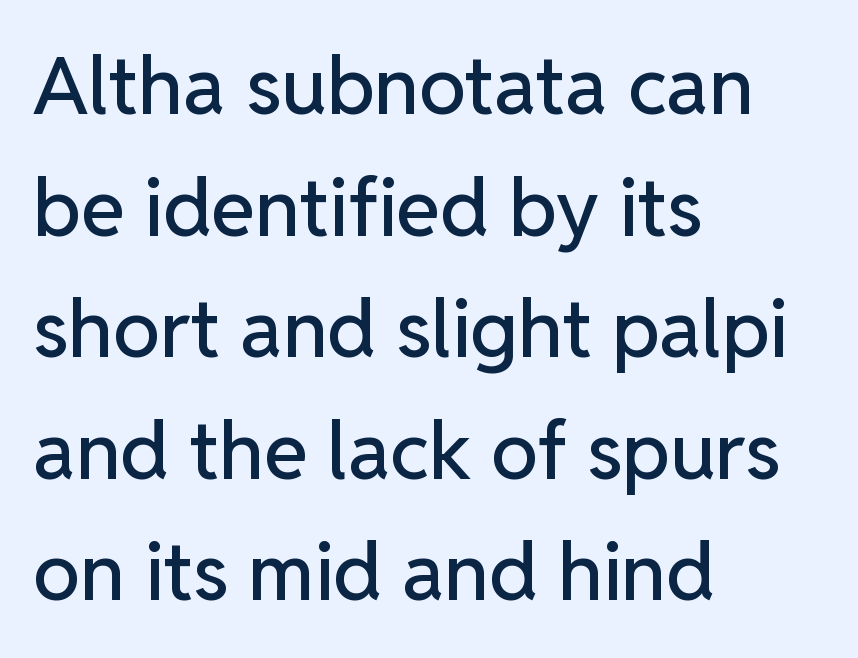
{"serif": "no", "italic": "no", "width": "normal", "stroke_contrast": "low", "x_height": "medium", "monospaced": "no", "underline": "no", "align": "left", "line_spacing": "normal", "line_spacing_ratio": 1.52, "letter_spacing": "normal", "letter_spacing_em": 0.0, "glyph_px": 80}
